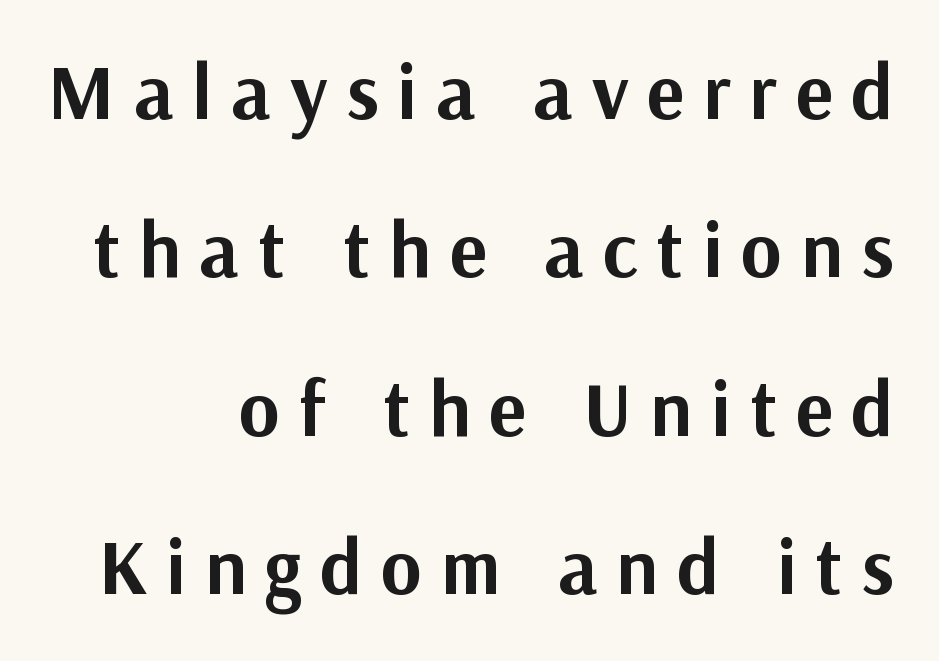
{"serif": "no", "italic": "no", "bold": "yes", "weight": "bold", "width": "normal", "stroke_contrast": "medium", "x_height": "medium", "monospaced": "no", "underline": "no", "align": "right", "line_spacing": "loose", "line_spacing_ratio": 2.03, "letter_spacing": "wide", "letter_spacing_em": 0.24, "glyph_px": 78}
